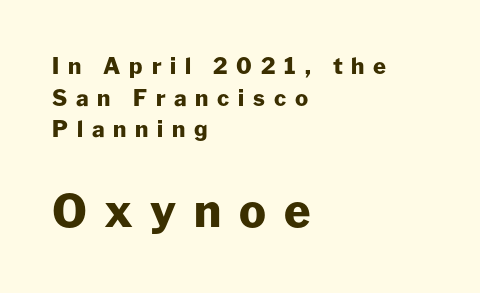
The image shows 45 px heavy sans-serif type, upright; set left-aligned, normal line spacing (1.44x), unusually wide letter spacing (+0.4 em), not underlined; the second (bottom) block is 2.05x larger; low stroke contrast and a medium x-height.
